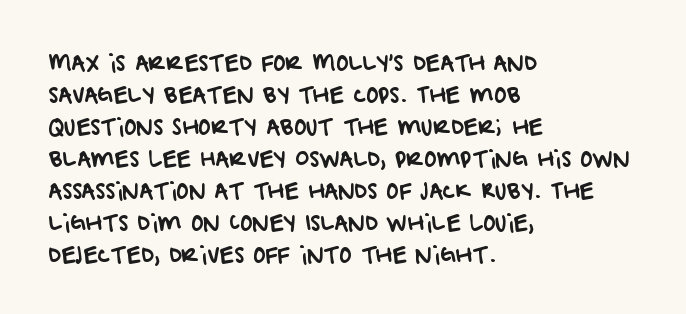
Quick note: interline space is typical. If you drew a ruler down the left edge, every line would touch it. Here the glyphs are tracked normally, forming tight word shapes. Words float on clear page, feet unadorned.
